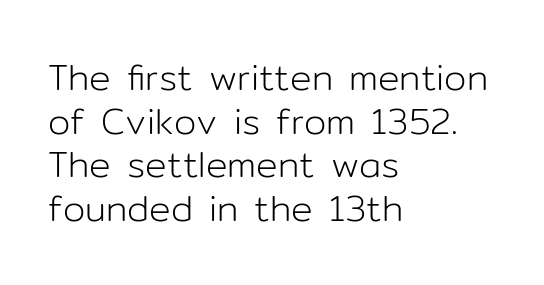
Q: Is the text bold? A: No.
Q: Is the text italic (slanted)? A: No, it is upright.
Q: Is the typeface a serif or a sans-serif typeface? A: Sans-serif.
Q: Is the text underlined? A: No.
Q: How is the paragraph aligned? A: Left-aligned.
Q: Is the spacing between letters normal or unusually wide? A: Normal.
Q: Width (condensed, normal, or wide)? A: Normal.
Q: Stroke contrast? A: Low.
Q: x-height? A: Medium.
Q: Monospaced? A: No.
